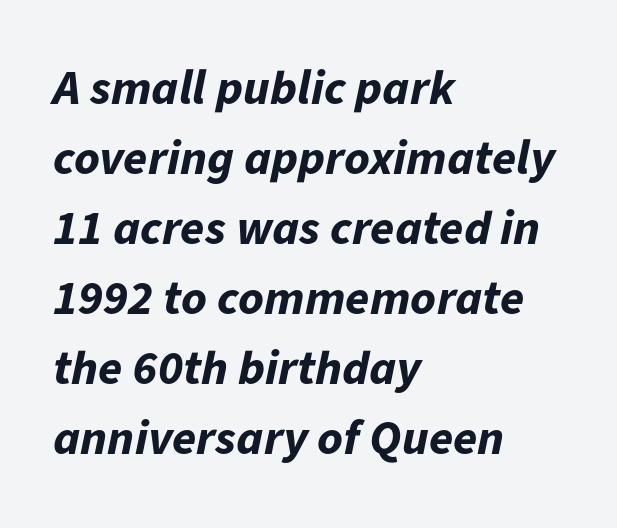
{"italic": "yes", "lean": "right", "slant_degrees": 11, "bold": "yes", "weight": "bold", "width": "normal", "stroke_contrast": "low", "x_height": "medium", "monospaced": "no", "underline": "no", "align": "left", "line_spacing": "normal", "line_spacing_ratio": 1.43, "letter_spacing": "normal", "letter_spacing_em": 0.0, "glyph_px": 49}
